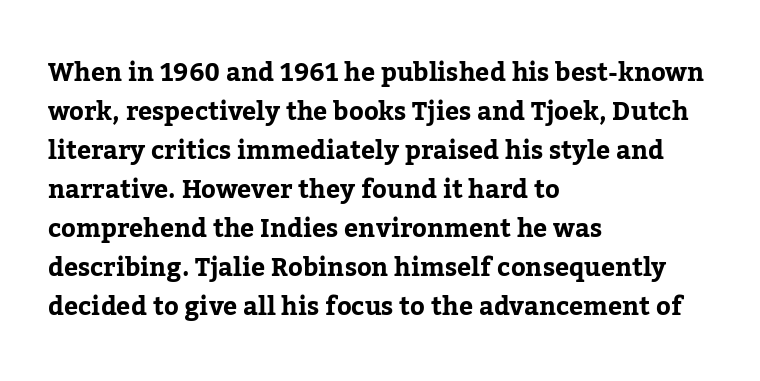
{"italic": "no", "underline": "no", "align": "left", "line_spacing": "normal", "line_spacing_ratio": 1.56, "letter_spacing": "normal", "letter_spacing_em": 0.0, "glyph_px": 25}
